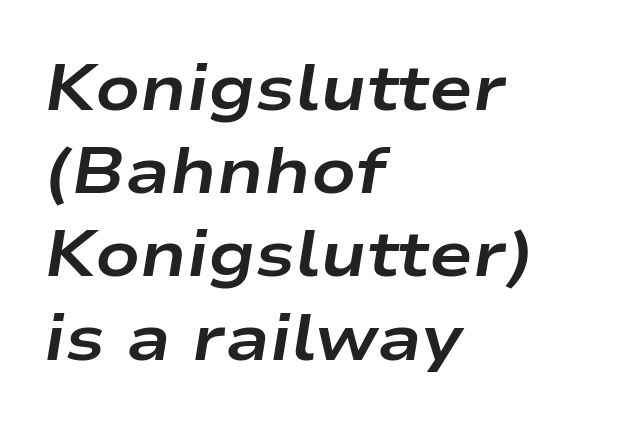
{"italic": "yes", "lean": "right", "slant_degrees": 9, "bold": "yes", "weight": "bold", "width": "wide", "stroke_contrast": "low", "x_height": "medium", "monospaced": "no", "underline": "no", "align": "left", "line_spacing": "normal", "line_spacing_ratio": 1.28, "letter_spacing": "normal", "letter_spacing_em": 0.0, "glyph_px": 65}
